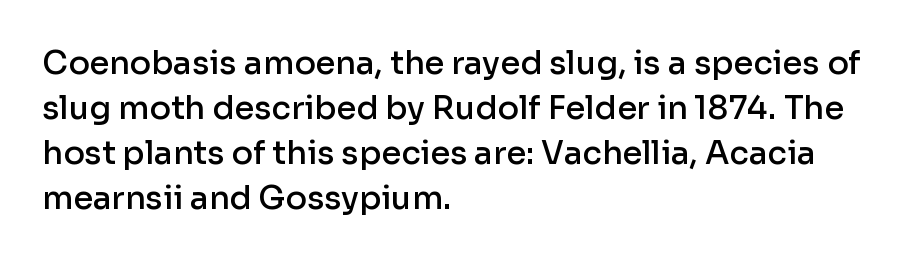
The image shows 32 px semibold sans-serif type, upright; set left-aligned, normal line spacing (1.41x), normal letter spacing, not underlined; low stroke contrast and a medium x-height.
